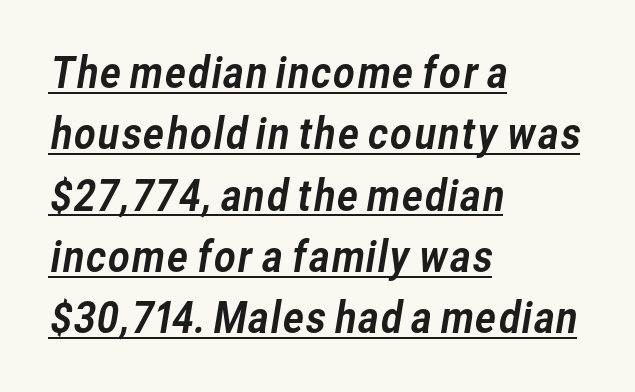
{"serif": "no", "width": "normal", "stroke_contrast": "low", "x_height": "medium", "monospaced": "no", "underline": "yes", "align": "left", "line_spacing": "normal", "line_spacing_ratio": 1.46, "letter_spacing": "normal", "letter_spacing_em": 0.0, "glyph_px": 42}
